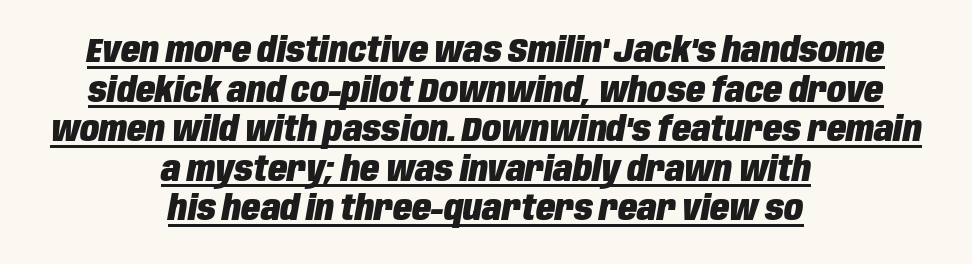
Horizontal alignment here is central, giving a formal, balanced look. Has an underline been added? It has. An italicized treatment has been applied to the whole sample. A typesetter would call this proportional, since set widths differ per character.
